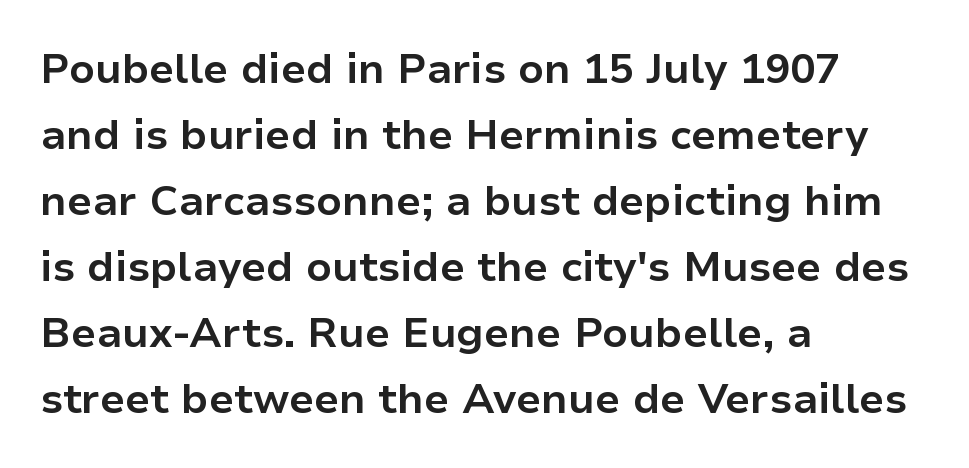
Q: Is the text bold? A: Yes.
Q: Is the text italic (slanted)? A: No, it is upright.
Q: Is the typeface a serif or a sans-serif typeface? A: Sans-serif.
Q: Is the text underlined? A: No.
Q: How is the paragraph aligned? A: Left-aligned.
Q: Is the spacing between letters normal or unusually wide? A: Normal.
Q: Is the spacing between lines tight, normal or loose? A: Normal.
Q: Width (condensed, normal, or wide)? A: Normal.
Q: Stroke contrast? A: Low.
Q: x-height? A: Medium.
Q: Monospaced? A: No.
